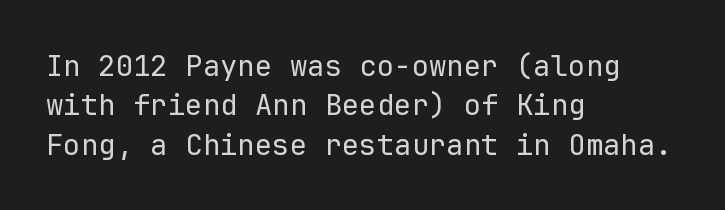
Between one letter and the next there's only the usual sliver of space. The area under the type is left untouched. Nope, not italic — everything's standing straight. A typesetter would call this monospace, since all characters share one set width. Successive baselines arrive at the customary interval.
